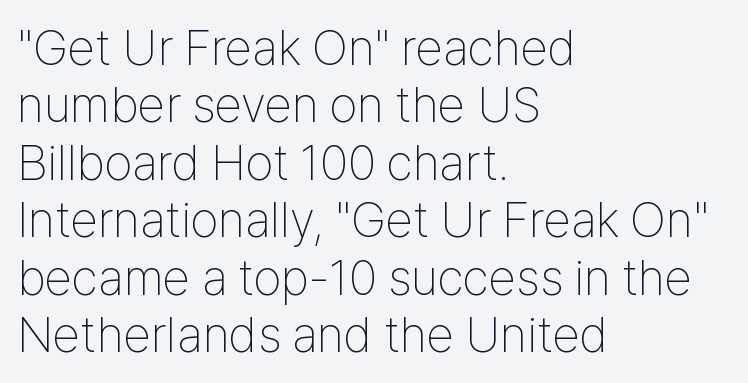
The image shows 50 px thin, condensed sans-serif type, upright; set left-aligned, tight line spacing (1.15x), normal letter spacing, not underlined; low stroke contrast and a medium x-height.
